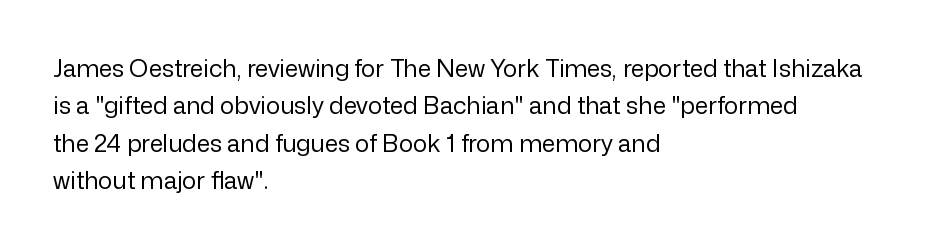
Q: Is the text bold? A: No.
Q: Is the text italic (slanted)? A: No, it is upright.
Q: Is the text underlined? A: No.
Q: How is the paragraph aligned? A: Left-aligned.
Q: Is the spacing between letters normal or unusually wide? A: Normal.
Q: Is the spacing between lines tight, normal or loose? A: Normal.
